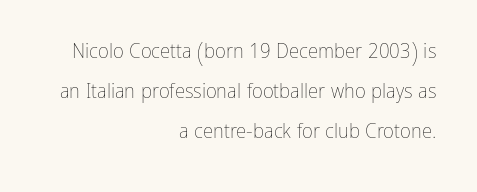
The glyphs are unaccompanied by any horizontal stroke below them. Look at the tracking — it's just the regular setting, nothing added. These lines stand farther apart than default settings would place them. This is not heavy type; no bold has been used. Line endings align vertically; line beginnings do not. Does the lettering tilt? It doesn't — this is upright.
